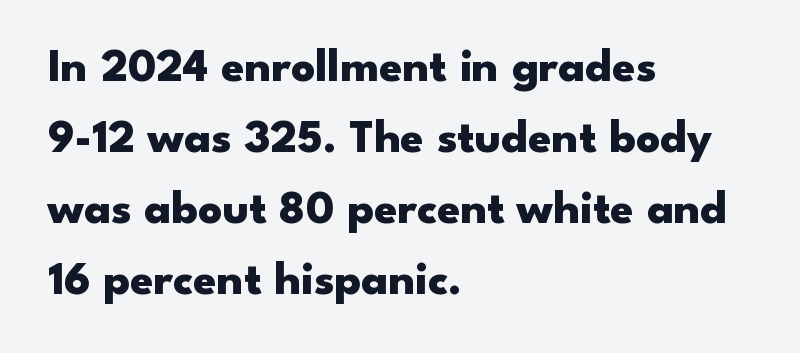
{"serif": "no", "italic": "no", "bold": "yes", "weight": "heavy", "width": "wide", "stroke_contrast": "low", "x_height": "small", "monospaced": "no", "underline": "no", "align": "left", "line_spacing": "normal", "line_spacing_ratio": 1.51, "letter_spacing": "normal", "letter_spacing_em": 0.0, "glyph_px": 47}
